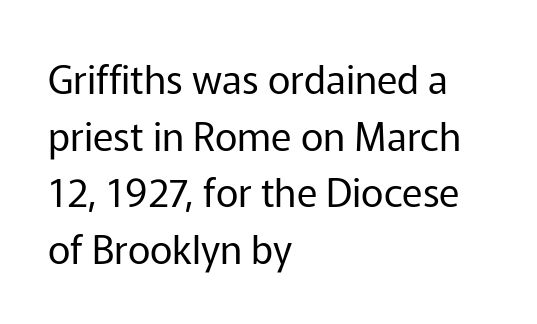
The image shows 39 px regular-weight sans-serif type, upright; set left-aligned, normal line spacing (1.45x), normal letter spacing, not underlined; low stroke contrast and a medium x-height.
